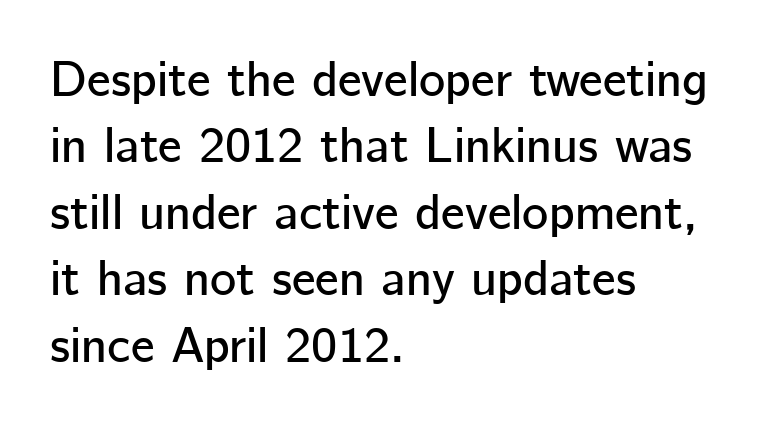
The image shows 50 px sans-serif type, upright; set left-aligned, normal line spacing (1.33x), normal letter spacing, not underlined; low stroke contrast and a medium x-height.
